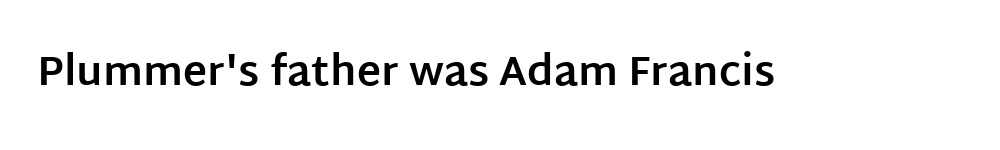
The image shows 41 px bold sans-serif type, upright; set normal letter spacing, not underlined; low stroke contrast and a large x-height.
